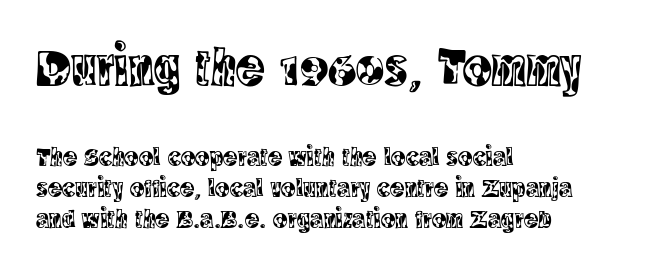
The zone under the glyphs is completely vacant. Reading top to bottom, the characters get smaller at the block break. These lines are composed in type with serifs. Where is the straight margin? On the left.
